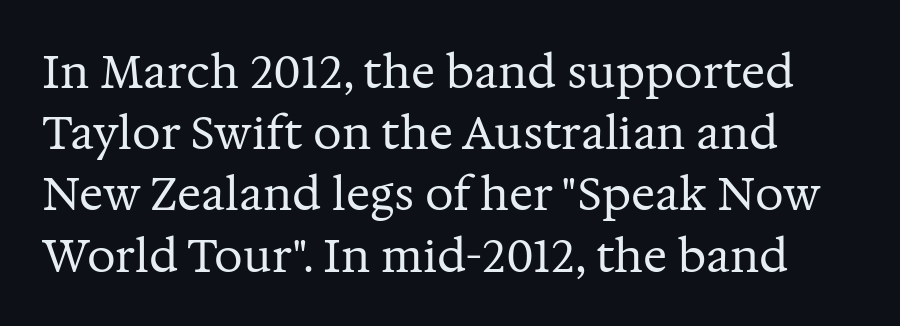
{"serif": "yes", "italic": "no", "bold": "no", "weight": "regular", "width": "normal", "stroke_contrast": "medium", "x_height": "medium", "monospaced": "no", "underline": "no", "line_spacing": "normal", "line_spacing_ratio": 1.36, "letter_spacing": "normal", "letter_spacing_em": 0.0, "glyph_px": 45}
